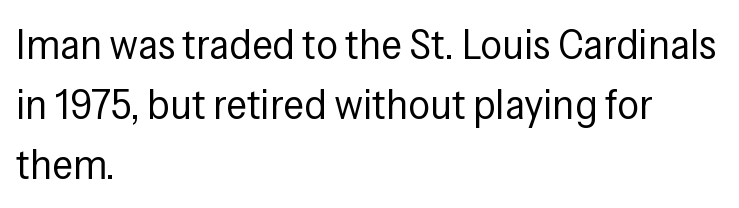
{"serif": "no", "italic": "no", "bold": "no", "weight": "regular", "width": "condensed", "stroke_contrast": "low", "x_height": "medium", "monospaced": "no", "underline": "no", "align": "left", "line_spacing": "normal", "line_spacing_ratio": 1.39, "letter_spacing": "normal", "letter_spacing_em": 0.0, "glyph_px": 43}
